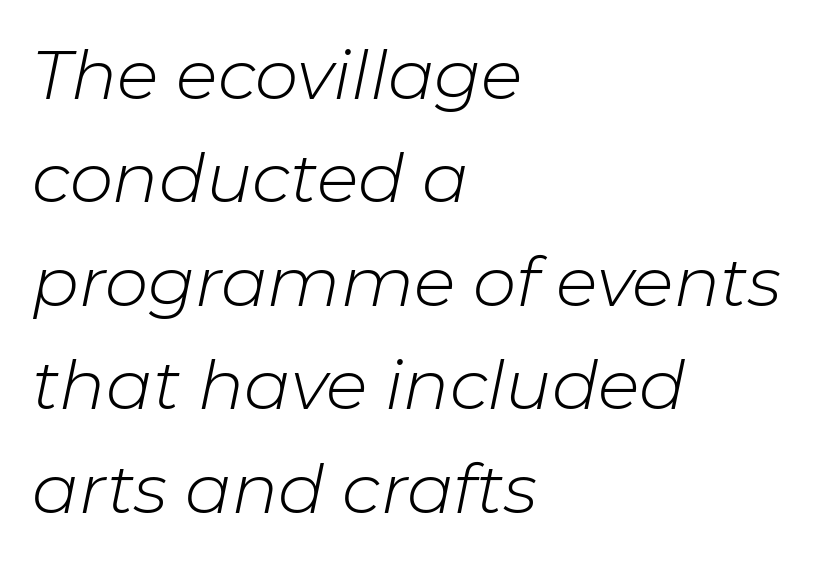
Proportional: the letters do not fall into vertical columns. The passage is arranged the way most books set body copy — flush left. The font is comparable to plain body text, perhaps lighter. The face used here is rendered with its standard letterfit. Rendered with sloped, italic letterforms.
